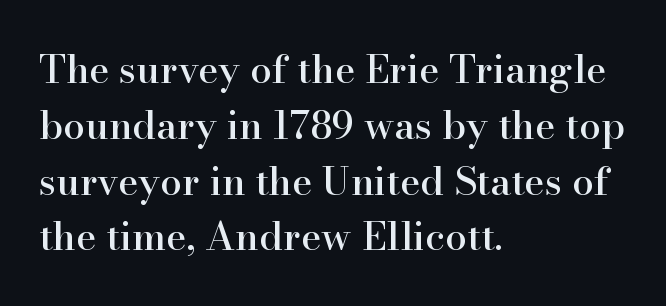
Q: Is the text italic (slanted)? A: No, it is upright.
Q: Is the typeface a serif or a sans-serif typeface? A: Serif.
Q: Is the text underlined? A: No.
Q: How is the paragraph aligned? A: Left-aligned.
Q: Is the spacing between letters normal or unusually wide? A: Normal.
Q: Is the spacing between lines tight, normal or loose? A: Normal.
Q: Width (condensed, normal, or wide)? A: Normal.
Q: Stroke contrast? A: High.
Q: x-height? A: Small.
Q: Monospaced? A: No.
